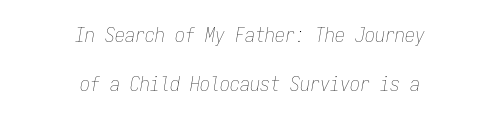
Each new line begins a long way beneath the previous one. A quiet, ordinary-to-light weight characterises the typeface. The specimen omits any rule beneath the text block's lines. Caption: multi-line text, centered on the measure. These lines were composed using italics. Does extra space separate the letters? No, they use regular spacing.
